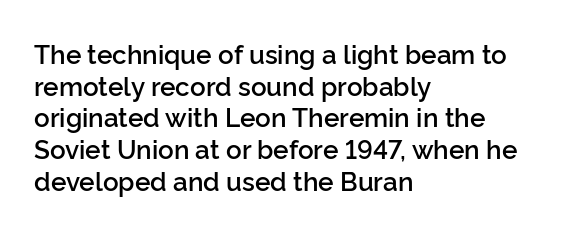
{"italic": "no", "bold": "semi", "underline": "no", "align": "left", "line_spacing_ratio": 1.22, "letter_spacing": "normal", "letter_spacing_em": 0.0, "glyph_px": 26}
